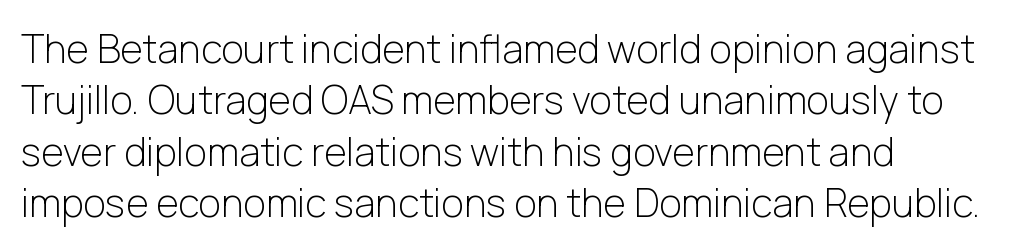
Q: Is the text bold? A: No.
Q: Is the text italic (slanted)? A: No, it is upright.
Q: Is the typeface a serif or a sans-serif typeface? A: Sans-serif.
Q: Is the text underlined? A: No.
Q: How is the paragraph aligned? A: Left-aligned.
Q: Is the spacing between letters normal or unusually wide? A: Normal.
Q: Is the spacing between lines tight, normal or loose? A: Normal.
Q: Width (condensed, normal, or wide)? A: Normal.
Q: Stroke contrast? A: Low.
Q: x-height? A: Medium.
Q: Monospaced? A: No.
